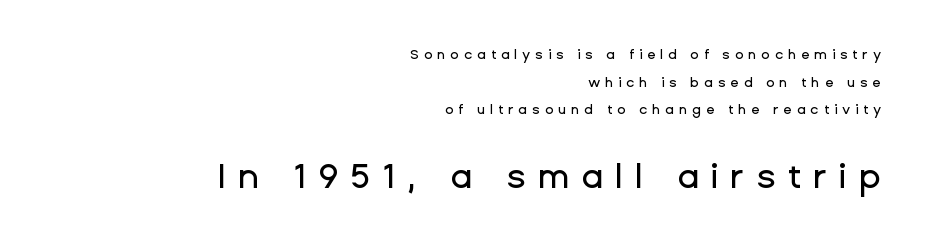
Whoever set this chose breathing room over compactness in the vertical rhythm. The rendering uses natural spacing where letterforms have individual widths. Block two is the big one; block one sits smaller above it. There is plenty of visible air inserted between adjacent glyphs. The letters carry no serifs — their stems end cleanly without finishing strokes.
